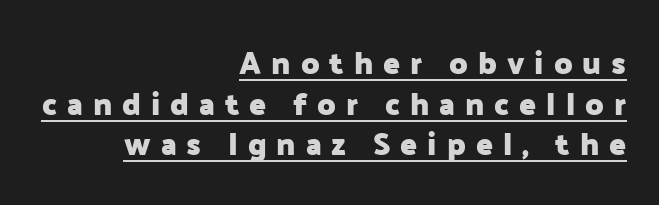
Q: Is the text bold? A: Yes.
Q: Is the text italic (slanted)? A: No, it is upright.
Q: Is the typeface a serif or a sans-serif typeface? A: Sans-serif.
Q: Is the text underlined? A: Yes.
Q: How is the paragraph aligned? A: Right-aligned.
Q: Is the spacing between letters normal or unusually wide? A: Unusually wide.
Q: Is the spacing between lines tight, normal or loose? A: Normal.
Q: Width (condensed, normal, or wide)? A: Normal.
Q: Stroke contrast? A: Low.
Q: x-height? A: Medium.
Q: Monospaced? A: No.
